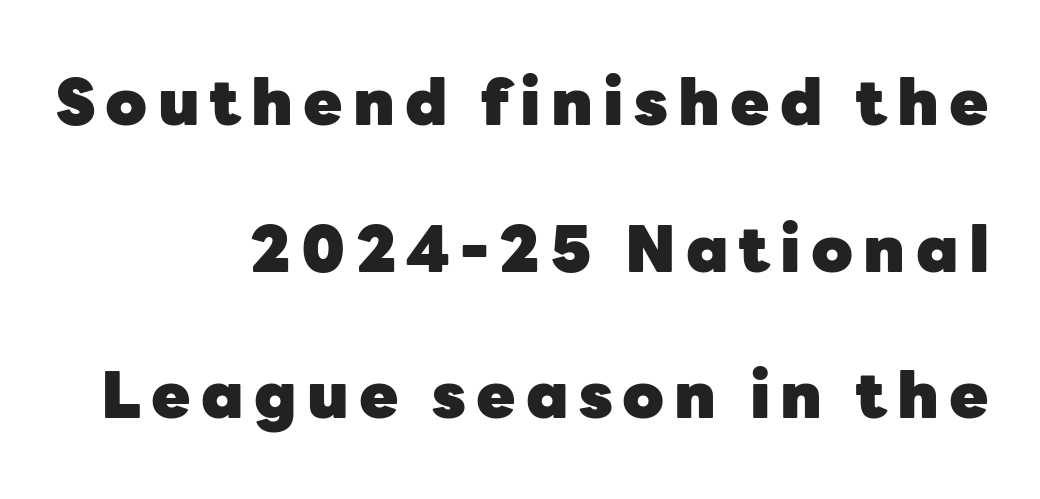
Q: Is the text bold? A: Yes.
Q: Is the text italic (slanted)? A: No, it is upright.
Q: Is the typeface a serif or a sans-serif typeface? A: Sans-serif.
Q: Is the text underlined? A: No.
Q: How is the paragraph aligned? A: Right-aligned.
Q: Is the spacing between lines tight, normal or loose? A: Loose.
Q: Width (condensed, normal, or wide)? A: Normal.
Q: Stroke contrast? A: Low.
Q: x-height? A: Medium.
Q: Monospaced? A: No.
